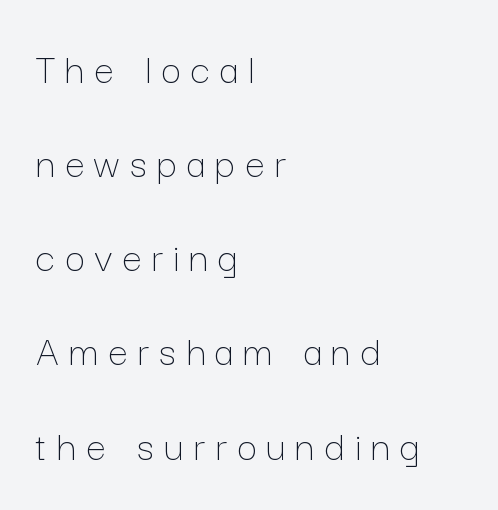
Q: Is the text bold? A: No.
Q: Is the text italic (slanted)? A: No, it is upright.
Q: Is the text underlined? A: No.
Q: How is the paragraph aligned? A: Left-aligned.
Q: Is the spacing between letters normal or unusually wide? A: Unusually wide.
Q: Is the spacing between lines tight, normal or loose? A: Loose.
Q: Width (condensed, normal, or wide)? A: Normal.
Q: Stroke contrast? A: Low.
Q: x-height? A: Medium.
Q: Monospaced? A: No.
